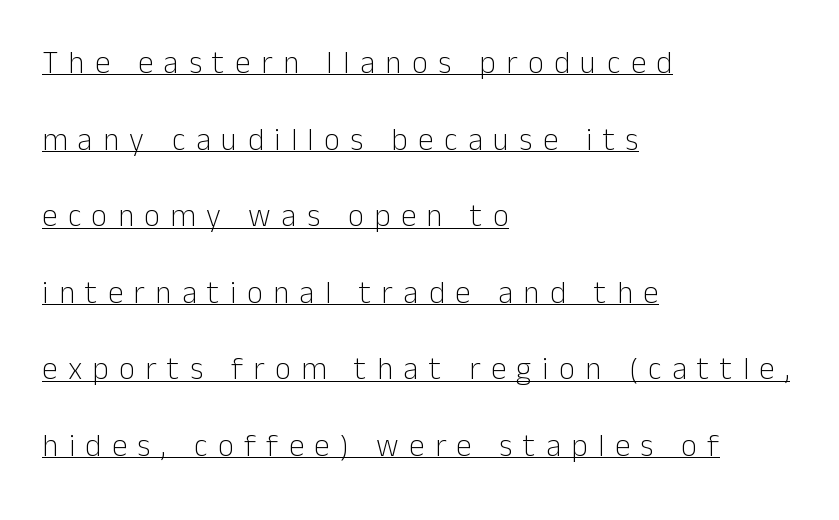
The image shows 31 px light sans-serif type, upright; set left-aligned, loose line spacing (2.47x), unusually wide letter spacing (+0.34 em), underlined; low stroke contrast and a medium x-height.
